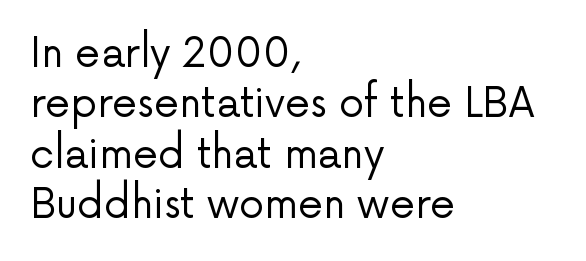
The image shows 40 px regular-weight sans-serif type, upright; set left-aligned, normal line spacing (1.26x), normal letter spacing, not underlined; low stroke contrast and a medium x-height.
